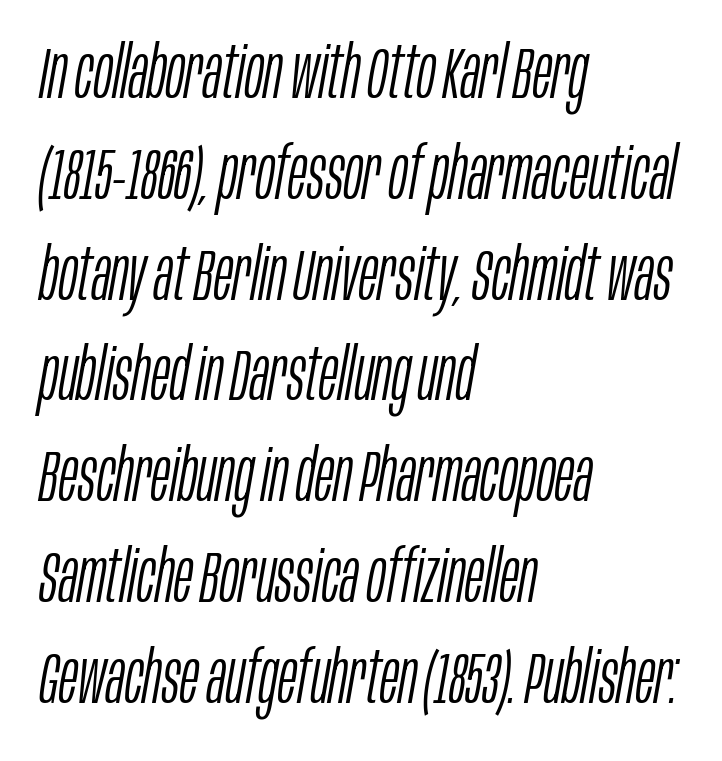
Here the designer chose a conventional face with non-uniform glyph widths. These lines are set flush left with a ragged right edge. This sample uses plain, unmodified letter spacing. This sample uses an oblique cut, with every glyph tilted off the vertical.
